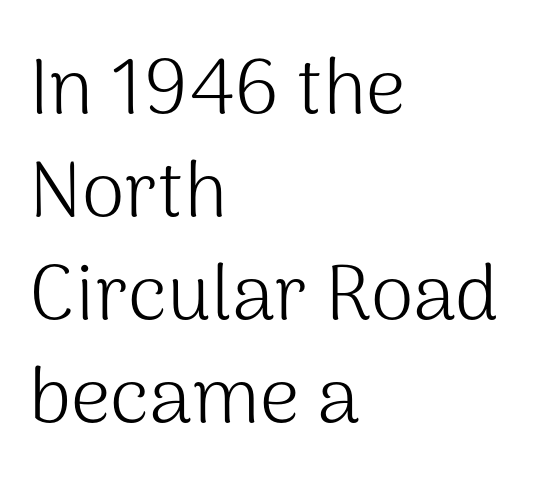
Q: Is the text bold? A: No.
Q: Is the text italic (slanted)? A: No, it is upright.
Q: Is the typeface a serif or a sans-serif typeface? A: Sans-serif.
Q: Is the text underlined? A: No.
Q: How is the paragraph aligned? A: Left-aligned.
Q: Is the spacing between letters normal or unusually wide? A: Normal.
Q: Is the spacing between lines tight, normal or loose? A: Normal.
Q: Width (condensed, normal, or wide)? A: Normal.
Q: Stroke contrast? A: Medium.
Q: x-height? A: Medium.
Q: Monospaced? A: No.
